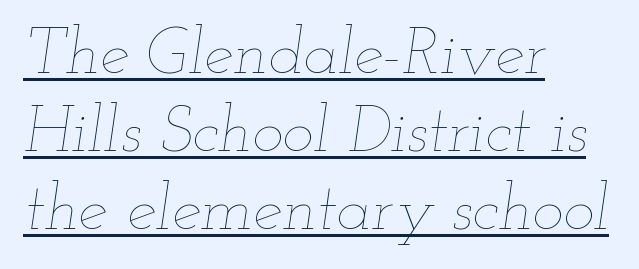
The lines in this sample share a left origin and differ only in where they stop. The letters advance in unequal steps, a hallmark of proportional type. Quick note: underline on. You could call the tracking neutral — neither tight nor loose. There's an unmistakable incline to the writing here.
